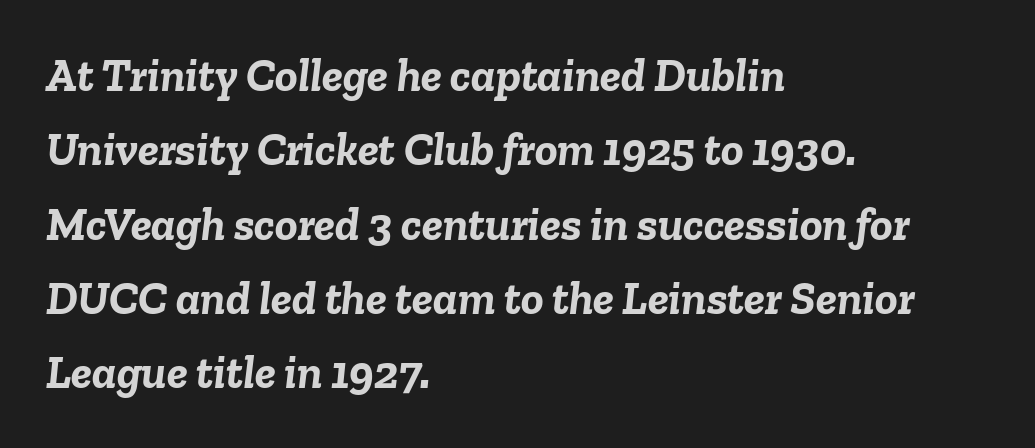
{"italic": "yes", "lean": "right", "slant_degrees": 6, "bold": "yes", "weight": "semibold", "width": "normal", "stroke_contrast": "low", "x_height": "medium", "monospaced": "no", "underline": "no", "align": "left", "line_spacing": "normal", "line_spacing_ratio": 1.58, "letter_spacing": "normal", "letter_spacing_em": 0.0, "glyph_px": 47}
